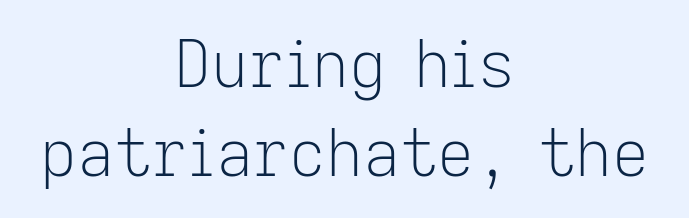
The image shows 64 px light sans-serif type, upright; set centered, normal line spacing (1.39x), normal letter spacing, not underlined; low stroke contrast and a medium x-height.
